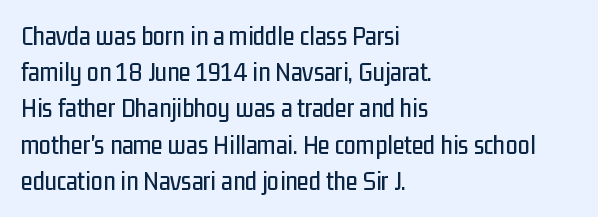
{"italic": "no", "underline": "no", "align": "left", "line_spacing": "normal", "line_spacing_ratio": 1.34, "letter_spacing": "normal", "letter_spacing_em": 0.0, "glyph_px": 27}
